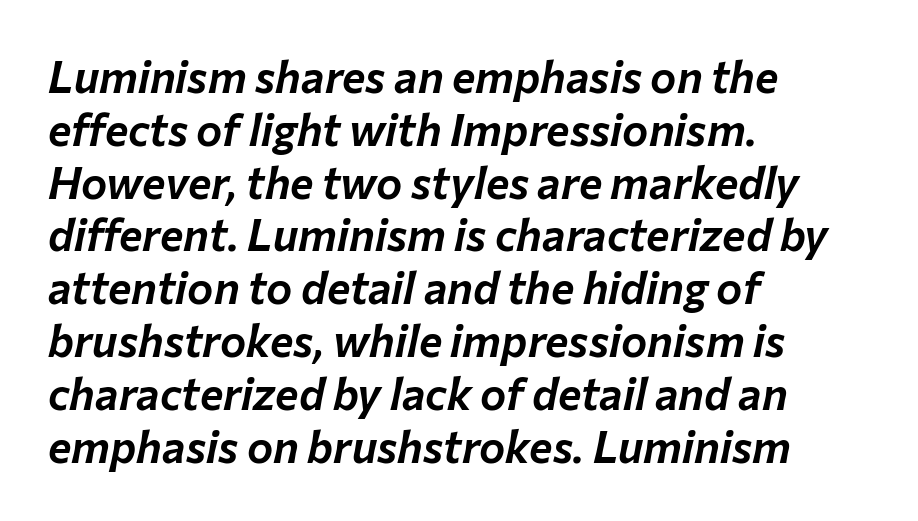
Q: Is the text italic (slanted)? A: Yes, it leans right by about 12 degrees.
Q: Is the text underlined? A: No.
Q: How is the paragraph aligned? A: Left-aligned.
Q: Is the spacing between letters normal or unusually wide? A: Normal.
Q: Width (condensed, normal, or wide)? A: Normal.
Q: Stroke contrast? A: Low.
Q: x-height? A: Medium.
Q: Monospaced? A: No.
